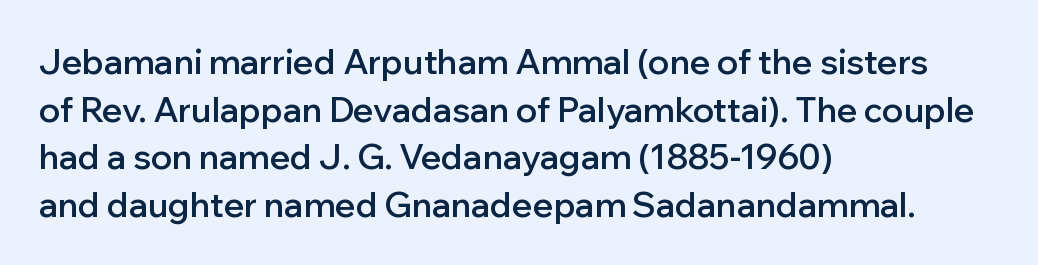
Character widths vary here, with narrow letters taking less room than wide ones. Ordinary non-slanted type is in use. The rendering uses a semibold face; strokes are thickened but not to full bold. Descenders are the only things crossing below the line. Look at the tracking — it's just the regular setting, nothing added. These lines sit exactly where default settings would place them.
